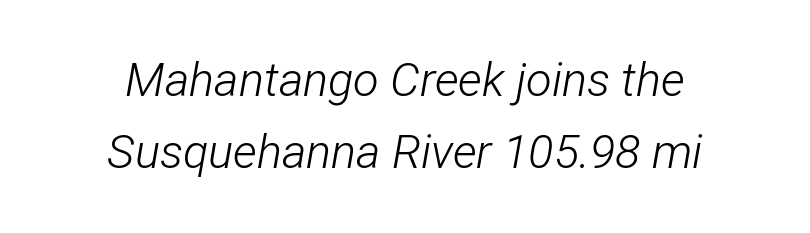
If you drew a line through each stem, it would be angled. No extra ink here — the face is not bold. The designer left line spacing at the default. Check the space under the baseline: it is left empty. Proportional: the letters do not fall into vertical columns.
